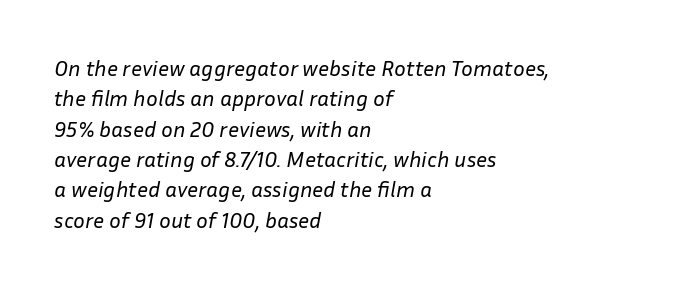
No chunkiness to these letters — they're not bold. Notice how the passage keeps a crisp vertical edge on the left only. Does the lettering tilt? It does — this is italic. Students, observe: this is what conventionally led text looks like. Here the glyphs are tracked normally, forming tight word shapes.
